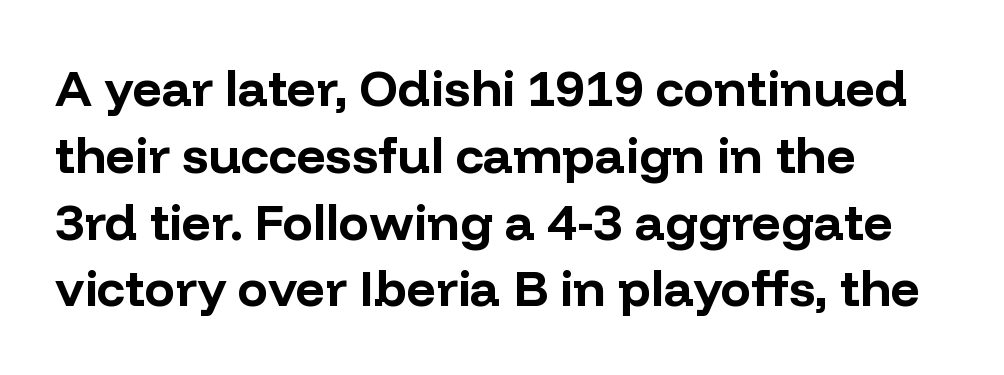
{"serif": "no", "italic": "no", "bold": "yes", "weight": "bold", "width": "normal", "stroke_contrast": "low", "x_height": "medium", "monospaced": "no", "underline": "no", "align": "left", "line_spacing": "normal", "line_spacing_ratio": 1.31, "letter_spacing": "normal", "letter_spacing_em": 0.0, "glyph_px": 51}
